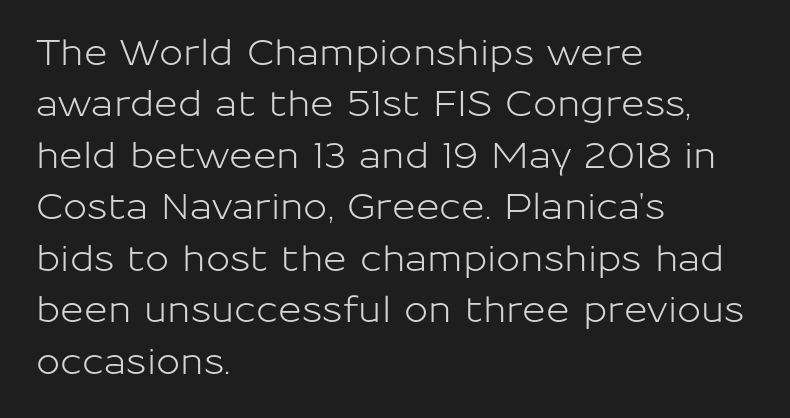
Q: Is the text italic (slanted)? A: No, it is upright.
Q: Is the typeface a serif or a sans-serif typeface? A: Sans-serif.
Q: Is the text underlined? A: No.
Q: How is the paragraph aligned? A: Left-aligned.
Q: Is the spacing between letters normal or unusually wide? A: Normal.
Q: Is the spacing between lines tight, normal or loose? A: Normal.
Q: Width (condensed, normal, or wide)? A: Normal.
Q: Stroke contrast? A: Low.
Q: x-height? A: Medium.
Q: Monospaced? A: No.
